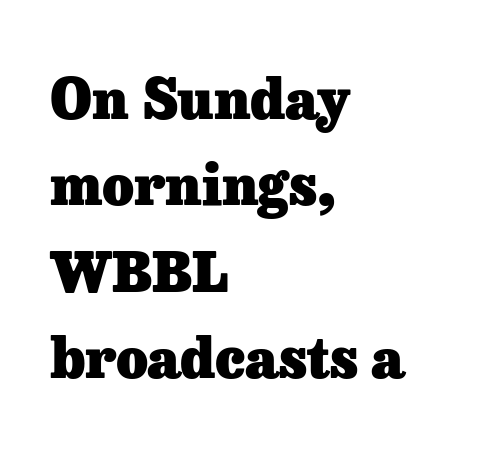
Q: Is the text bold? A: Yes.
Q: Is the text italic (slanted)? A: No, it is upright.
Q: Is the typeface a serif or a sans-serif typeface? A: Serif.
Q: Is the text underlined? A: No.
Q: How is the paragraph aligned? A: Left-aligned.
Q: Is the spacing between letters normal or unusually wide? A: Normal.
Q: Is the spacing between lines tight, normal or loose? A: Normal.
Q: Width (condensed, normal, or wide)? A: Normal.
Q: Stroke contrast? A: Low.
Q: x-height? A: Medium.
Q: Monospaced? A: No.
